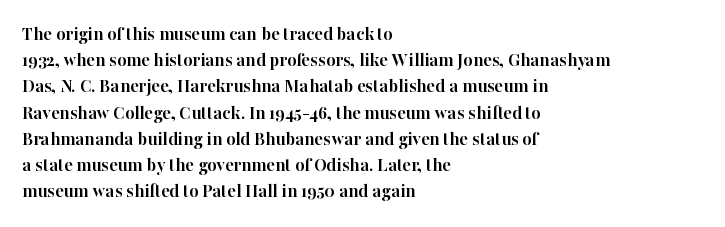
{"italic": "no", "bold": "yes", "underline": "no", "align": "left", "line_spacing": "normal", "line_spacing_ratio": 1.31, "letter_spacing": "normal", "letter_spacing_em": 0.0, "glyph_px": 20}
